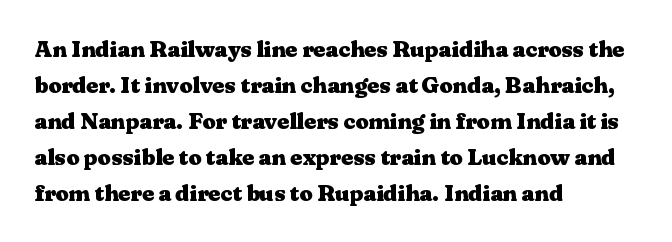
{"italic": "no", "bold": "yes", "underline": "no", "align": "left", "line_spacing": "normal", "line_spacing_ratio": 1.57, "letter_spacing": "normal", "letter_spacing_em": 0.0, "glyph_px": 23}
